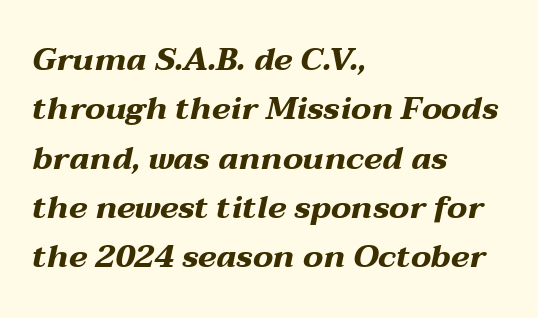
Typesetter's note: full bold, strokes at maximum text heaviness. Students, note that the glyphs here touch the page at normal intervals. The face used here is proportionally spaced, like ordinary book or web type. The line-height multiplier appears to be the usual default. Beneath every word, the page is bare.
